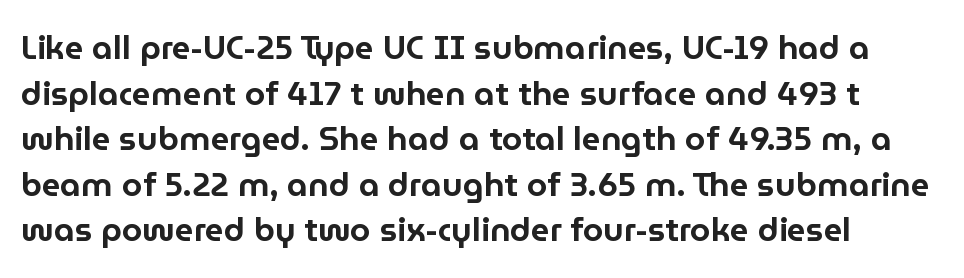
Bare-footed words on every line. How are the letters spaced? Ordinarily, with no added tracking. A typesetter would call this leading conventional body-copy spacing. The type sits square on the baseline with zero lean. The glyphs in this specimen are sans serif.
